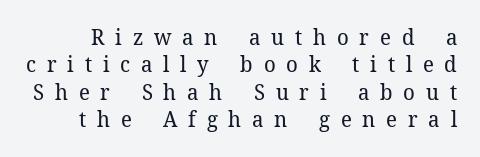
{"italic": "no", "bold": "no", "underline": "no", "line_spacing_ratio": 1.24, "letter_spacing": "wide", "letter_spacing_em": 0.49, "glyph_px": 22}
